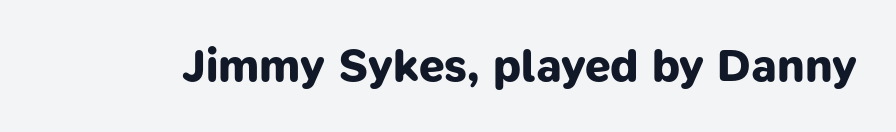
The image shows 46 px bold sans-serif type; set normal letter spacing, not underlined; low stroke contrast and a medium x-height.
